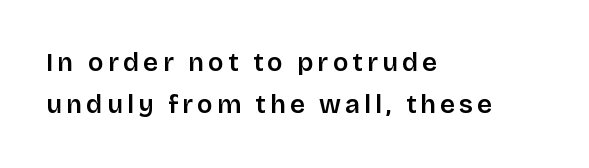
{"italic": "no", "bold": "semi", "underline": "no", "align": "left", "line_spacing": "normal", "line_spacing_ratio": 1.62, "glyph_px": 26}
